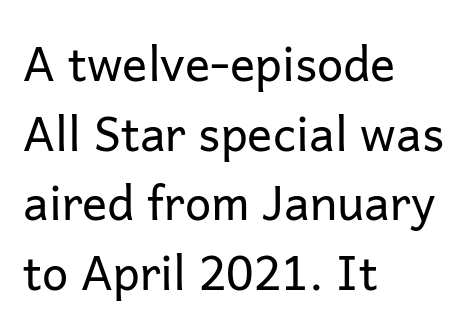
The image shows 47 px regular-weight sans-serif type, upright; set left-aligned, normal line spacing (1.48x), normal letter spacing, not underlined; low stroke contrast and a medium x-height.
